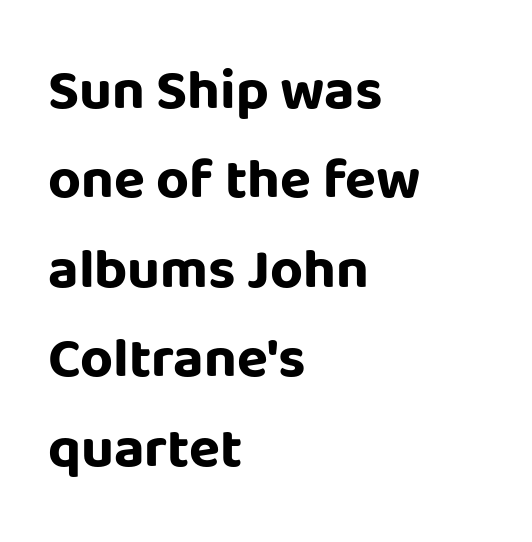
Q: Is the text bold? A: Yes.
Q: Is the text italic (slanted)? A: No, it is upright.
Q: Is the typeface a serif or a sans-serif typeface? A: Sans-serif.
Q: Is the text underlined? A: No.
Q: How is the paragraph aligned? A: Left-aligned.
Q: Is the spacing between letters normal or unusually wide? A: Normal.
Q: Is the spacing between lines tight, normal or loose? A: Normal.
Q: Width (condensed, normal, or wide)? A: Normal.
Q: Stroke contrast? A: Low.
Q: x-height? A: Large.
Q: Monospaced? A: No.
